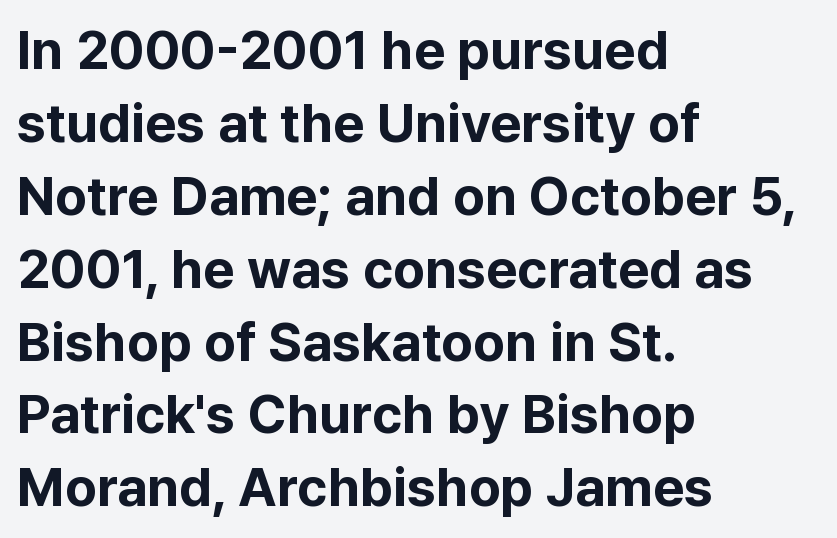
{"serif": "no", "italic": "no", "bold": "yes", "weight": "bold", "width": "normal", "stroke_contrast": "low", "x_height": "medium", "monospaced": "no", "underline": "no", "align": "left", "line_spacing": "normal", "line_spacing_ratio": 1.35, "letter_spacing": "normal", "letter_spacing_em": 0.0, "glyph_px": 54}
